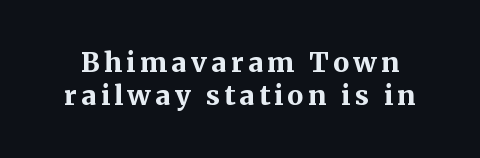
Q: Is the text bold? A: Yes.
Q: Is the text italic (slanted)? A: No, it is upright.
Q: Is the text underlined? A: No.
